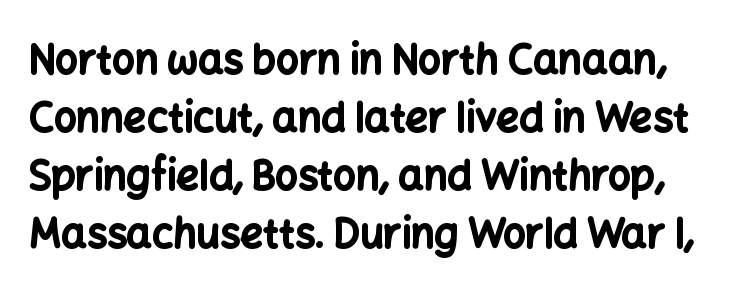
Q: Is the text bold? A: Yes.
Q: Is the text italic (slanted)? A: No, it is upright.
Q: Is the typeface a serif or a sans-serif typeface? A: Sans-serif.
Q: Is the text underlined? A: No.
Q: Is the spacing between letters normal or unusually wide? A: Normal.
Q: Is the spacing between lines tight, normal or loose? A: Normal.
Q: Width (condensed, normal, or wide)? A: Normal.
Q: Stroke contrast? A: Low.
Q: x-height? A: Medium.
Q: Monospaced? A: No.
